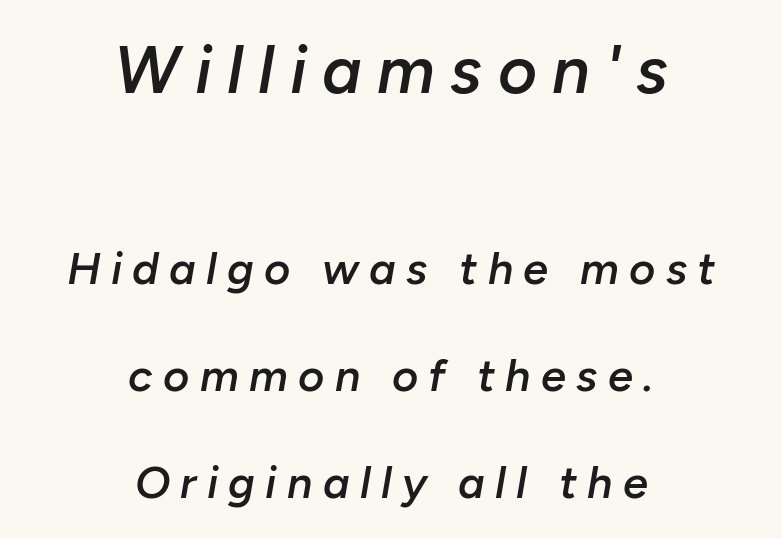
Q: Is the text bold? A: Semi-bold.
Q: Is the text italic (slanted)? A: Yes, it leans right by about 10 degrees.
Q: Is the text underlined? A: No.
Q: How is the paragraph aligned? A: Centered.
Q: Is the spacing between letters normal or unusually wide? A: Unusually wide.
Q: Is the spacing between lines tight, normal or loose? A: Loose.
Q: Which block of text is set in a larger size, the first (top) or the second (bottom)? A: The first (top) one.
Q: Width (condensed, normal, or wide)? A: Normal.
Q: Stroke contrast? A: Low.
Q: x-height? A: Medium.
Q: Monospaced? A: No.
